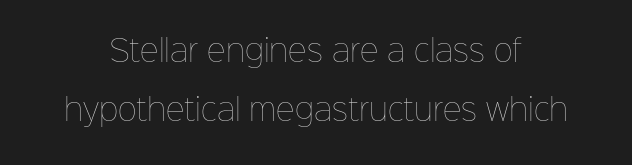
The image shows 29 px thin type, upright; set centered, loose line spacing (2.03x), normal letter spacing, not underlined; low stroke contrast and a medium x-height.
